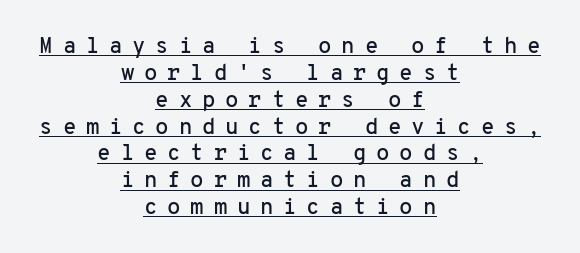
Q: Is the text italic (slanted)? A: No, it is upright.
Q: Is the text underlined? A: Yes.
Q: How is the paragraph aligned? A: Centered.
Q: Is the spacing between letters normal or unusually wide? A: Unusually wide.
